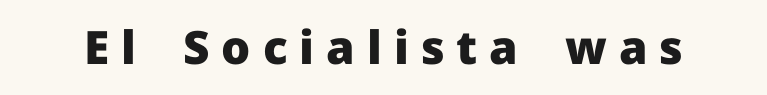
The image shows 46 px heavy sans-serif type, upright; set unusually wide letter spacing (+0.26 em), not underlined; low stroke contrast and a medium x-height.
